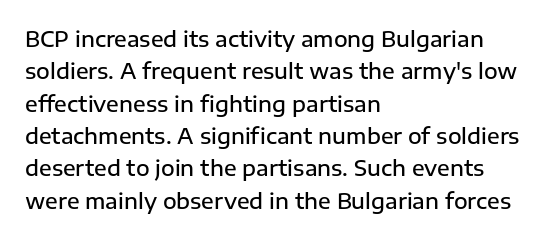
Italic? Not at all — the glyphs are vertical. Visually the block forms a straight wall on the left and a jagged coastline on the right. The horizontal fit of the characters is conventional and even. No word sits above an underline.
